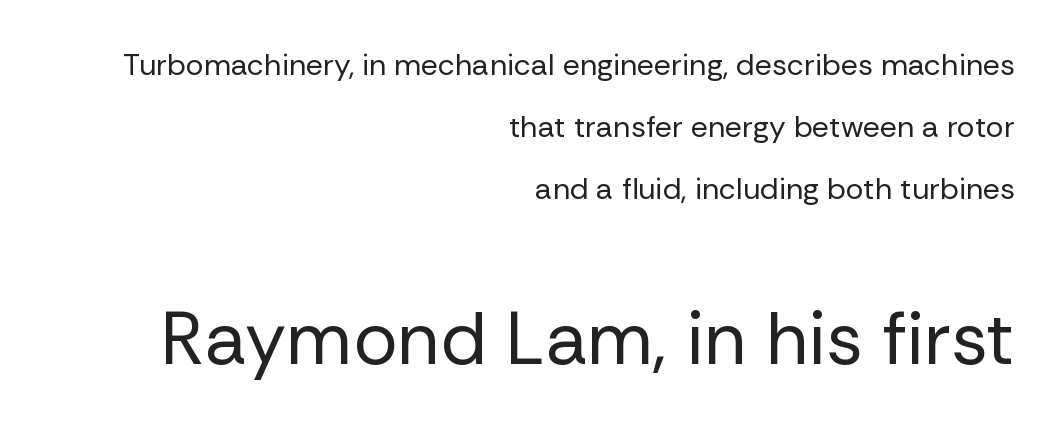
Q: Is the text bold? A: No.
Q: Is the text italic (slanted)? A: No, it is upright.
Q: Is the typeface a serif or a sans-serif typeface? A: Sans-serif.
Q: Is the text underlined? A: No.
Q: How is the paragraph aligned? A: Right-aligned.
Q: Is the spacing between letters normal or unusually wide? A: Normal.
Q: Is the spacing between lines tight, normal or loose? A: Loose.
Q: Which block of text is set in a larger size, the first (top) or the second (bottom)? A: The second (bottom) one.
Q: Width (condensed, normal, or wide)? A: Normal.
Q: Stroke contrast? A: Low.
Q: x-height? A: Medium.
Q: Monospaced? A: No.
